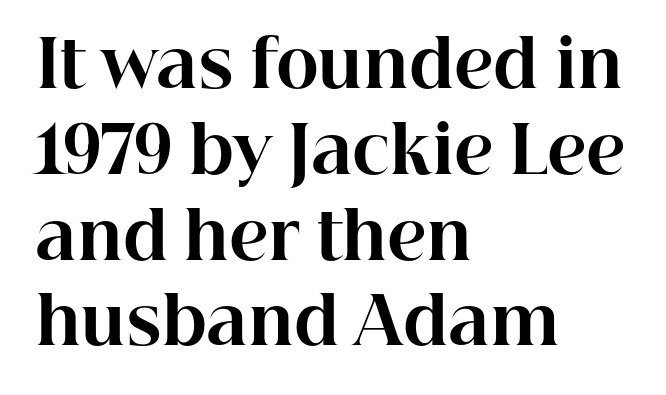
The image shows 65 px bold serif type, upright; set left-aligned, normal line spacing (1.32x), normal letter spacing, not underlined; high stroke contrast and a medium x-height.
